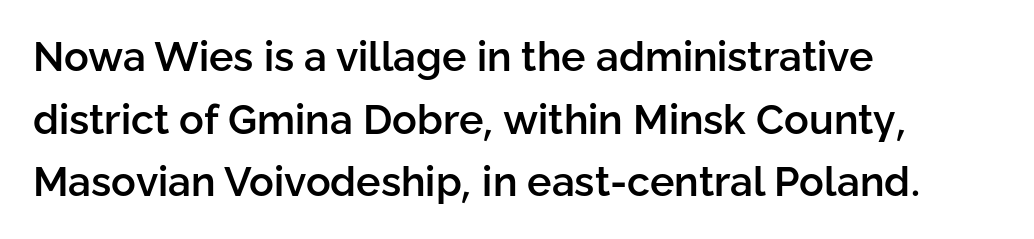
The image shows 41 px semibold sans-serif type, upright; set left-aligned, normal line spacing (1.53x), normal letter spacing, not underlined; low stroke contrast and a medium x-height.
